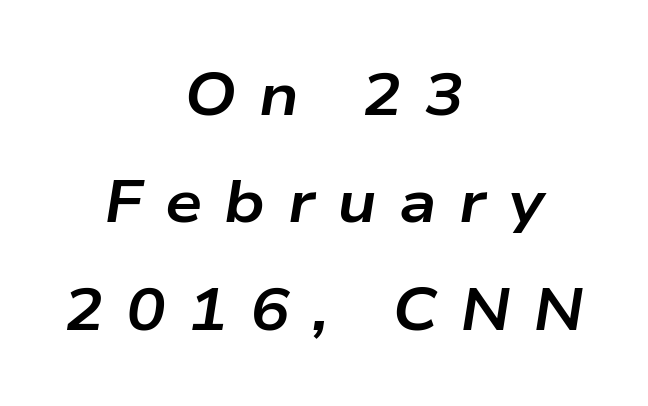
Q: Is the text bold? A: Yes.
Q: Is the text italic (slanted)? A: Yes, it leans right by about 9 degrees.
Q: Is the text underlined? A: No.
Q: How is the paragraph aligned? A: Centered.
Q: Is the spacing between letters normal or unusually wide? A: Unusually wide.
Q: Width (condensed, normal, or wide)? A: Wide.
Q: Stroke contrast? A: Low.
Q: x-height? A: Medium.
Q: Monospaced? A: No.
